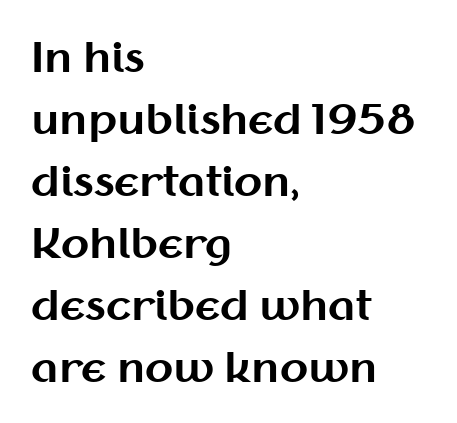
The image shows 41 px bold sans-serif type, upright; set left-aligned, normal line spacing (1.51x), normal letter spacing, not underlined; medium stroke contrast and a medium x-height.
